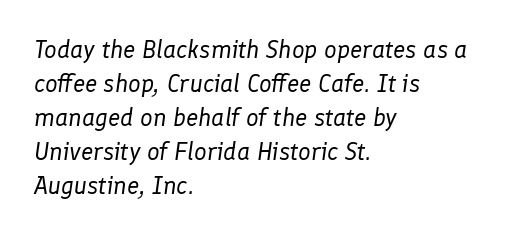
{"italic": "yes", "lean": "right", "slant_degrees": 8, "bold": "no", "underline": "no", "align": "left", "line_spacing": "normal", "line_spacing_ratio": 1.36, "letter_spacing": "normal", "letter_spacing_em": 0.0, "glyph_px": 25}
